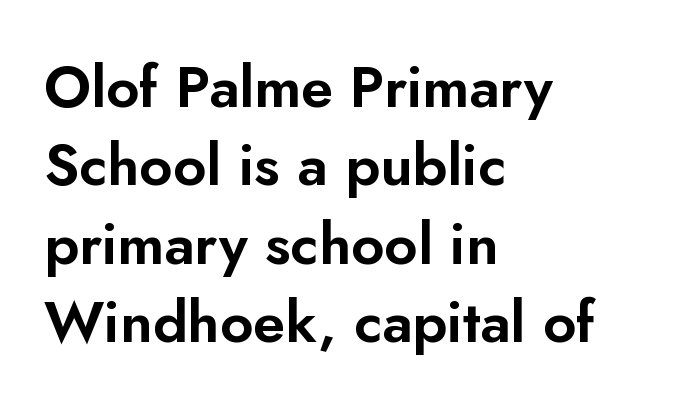
Q: Is the text italic (slanted)? A: No, it is upright.
Q: Is the typeface a serif or a sans-serif typeface? A: Sans-serif.
Q: Is the text underlined? A: No.
Q: How is the paragraph aligned? A: Left-aligned.
Q: Is the spacing between letters normal or unusually wide? A: Normal.
Q: Is the spacing between lines tight, normal or loose? A: Normal.
Q: Width (condensed, normal, or wide)? A: Normal.
Q: Stroke contrast? A: Low.
Q: x-height? A: Small.
Q: Monospaced? A: No.
